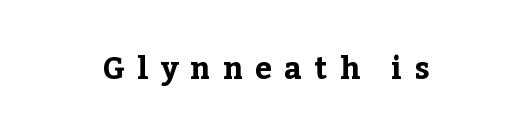
The image shows 30 px bold serif type, upright; set centered, unusually wide letter spacing (+0.41 em), not underlined; low stroke contrast and a medium x-height.
